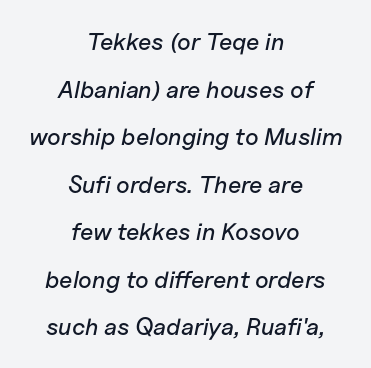
The image shows 24 px text type, italic (leaning right); set centered, loose line spacing (1.98x), normal letter spacing, not underlined.
